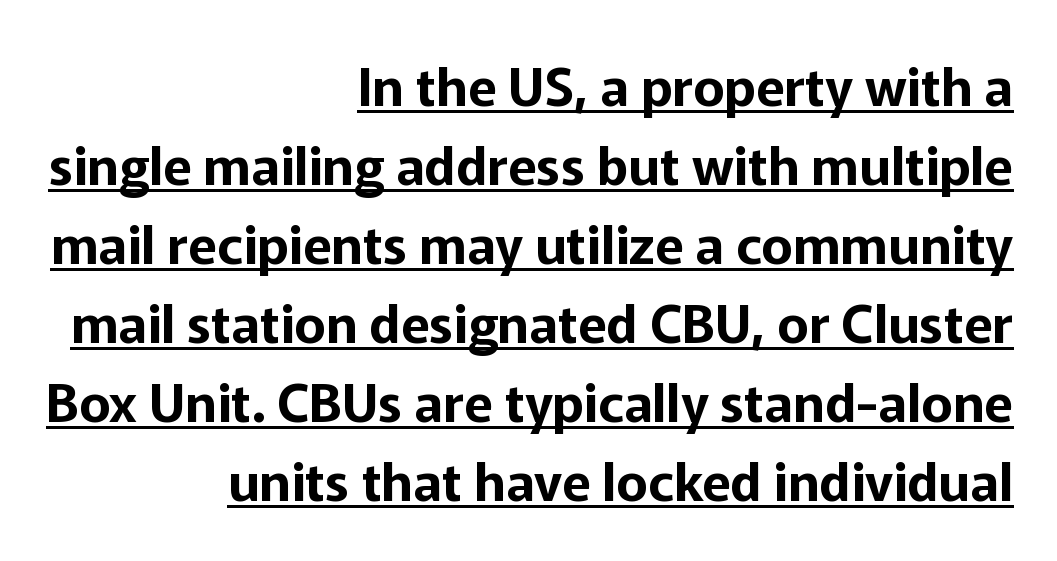
The face used here is proportionally spaced, like ordinary book or web type. In designer terms, the underline attribute is active on this setting. In terms of letterspacing, this is plain default setting. The lettering holds an erect, upright posture throughout. Successive baselines arrive at the customary interval.
